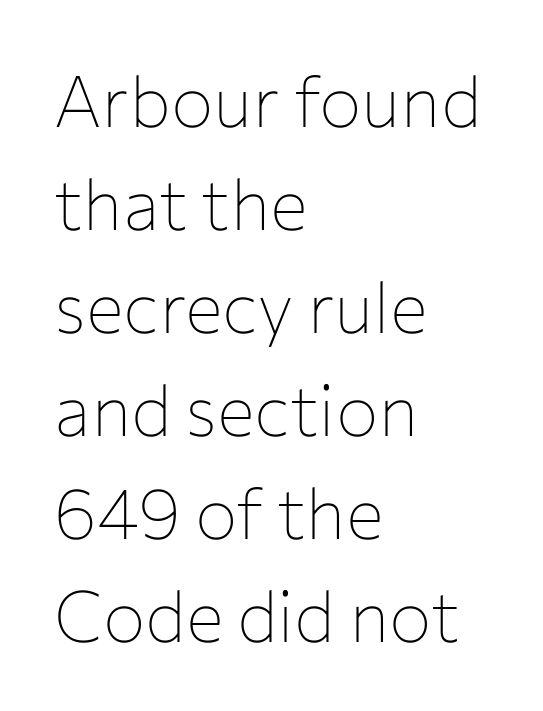
Vertically, the passage feels balanced, rows spaced as you'd expect. The text was rendered using a sans face with plain stroke endings. Style check: upright. This is not heavy type; no bold has been used. The specimen omits any rule beneath the text block's lines. Left-aligned paragraph, ragged on the right.
